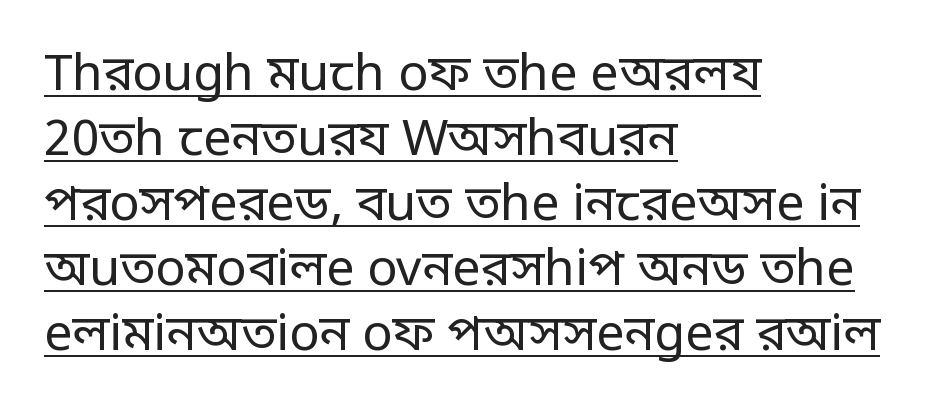
Q: Is the text bold? A: No.
Q: Is the text italic (slanted)? A: No, it is upright.
Q: Is the typeface a serif or a sans-serif typeface? A: Sans-serif.
Q: Is the text underlined? A: Yes.
Q: How is the paragraph aligned? A: Left-aligned.
Q: Is the spacing between letters normal or unusually wide? A: Normal.
Q: Is the spacing between lines tight, normal or loose? A: Normal.
Q: Width (condensed, normal, or wide)? A: Condensed.
Q: Stroke contrast? A: Low.
Q: Monospaced? A: No.
